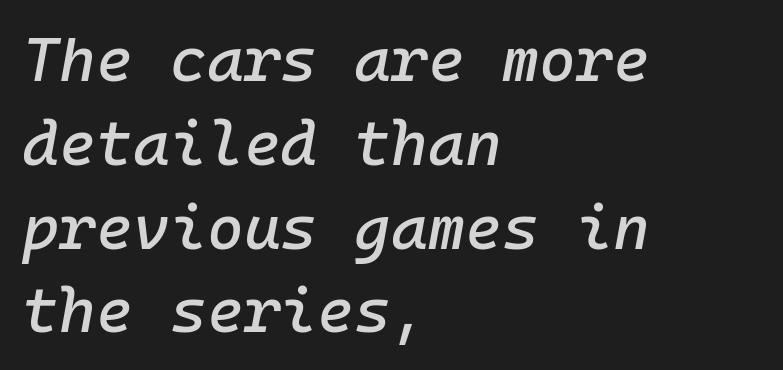
The rag falls on the right side of this text block. The letters march in equal steps, a hallmark of fixed-pitch type. The face used here is rendered with its standard letterfit. The zone under the glyphs is completely vacant. The font's italic variant was chosen for this text.
